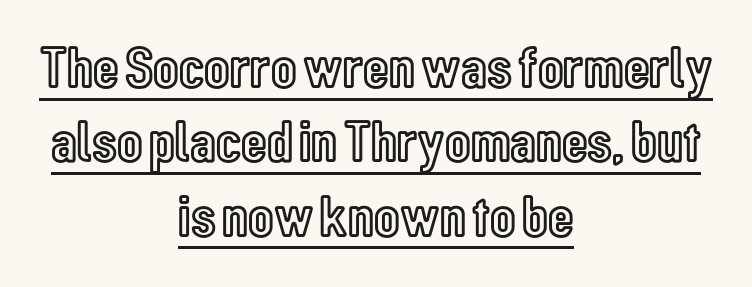
Q: Is the text italic (slanted)? A: No, it is upright.
Q: Is the text underlined? A: Yes.
Q: How is the paragraph aligned? A: Centered.
Q: Is the spacing between letters normal or unusually wide? A: Normal.
Q: Is the spacing between lines tight, normal or loose? A: Normal.
Q: Width (condensed, normal, or wide)? A: Condensed.
Q: x-height? A: Medium.
Q: Monospaced? A: No.
